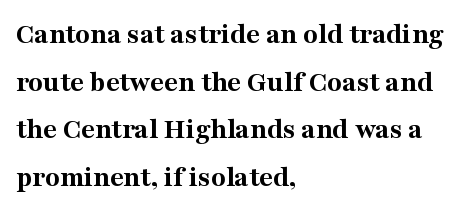
The image shows 30 px bold serif type, upright; set left-aligned, normal line spacing (1.59x), normal letter spacing, not underlined; medium stroke contrast and a medium x-height.
